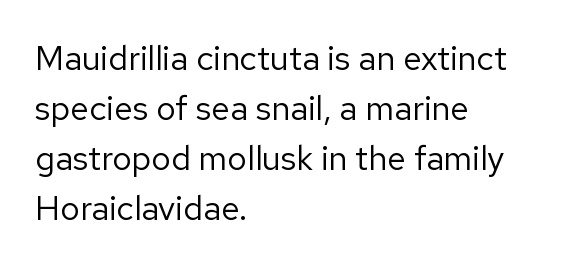
{"serif": "no", "italic": "no", "bold": "no", "weight": "regular", "width": "normal", "stroke_contrast": "low", "x_height": "medium", "monospaced": "no", "underline": "no", "align": "left", "line_spacing": "normal", "line_spacing_ratio": 1.47, "letter_spacing": "normal", "letter_spacing_em": 0.0, "glyph_px": 34}
